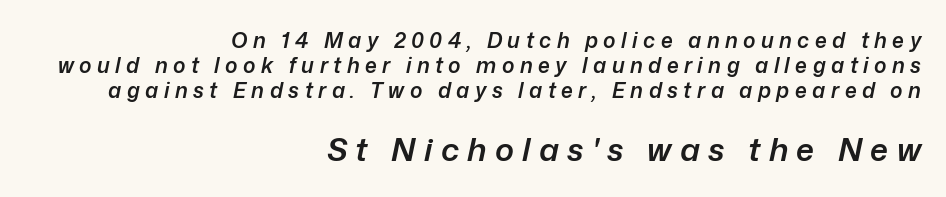
Q: Is the text bold? A: Semi-bold.
Q: Is the text italic (slanted)? A: Yes, it leans right by about 12 degrees.
Q: Is the text underlined? A: No.
Q: How is the paragraph aligned? A: Right-aligned.
Q: Is the spacing between letters normal or unusually wide? A: Unusually wide.
Q: Which block of text is set in a larger size, the first (top) or the second (bottom)? A: The second (bottom) one.
Q: Width (condensed, normal, or wide)? A: Normal.
Q: Stroke contrast? A: Low.
Q: x-height? A: Medium.
Q: Monospaced? A: No.
